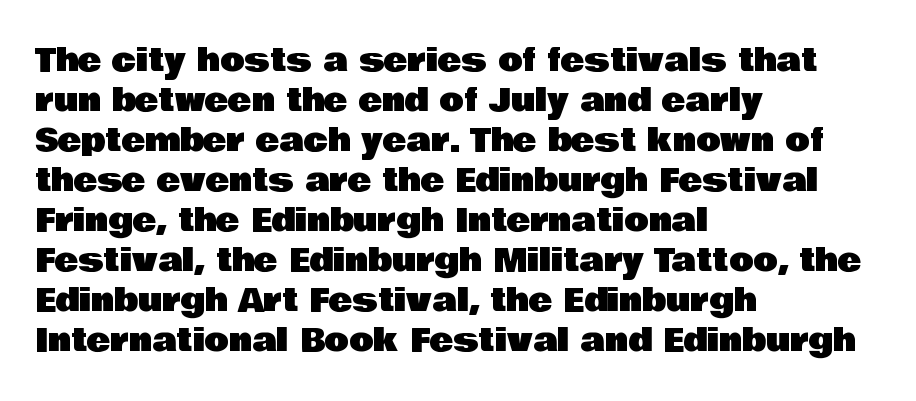
Left-aligned paragraph, ragged on the right. Letterform terminals end flat and unadorned throughout the passage. The space between consecutive lines is moderate. No word sits above an underline.
